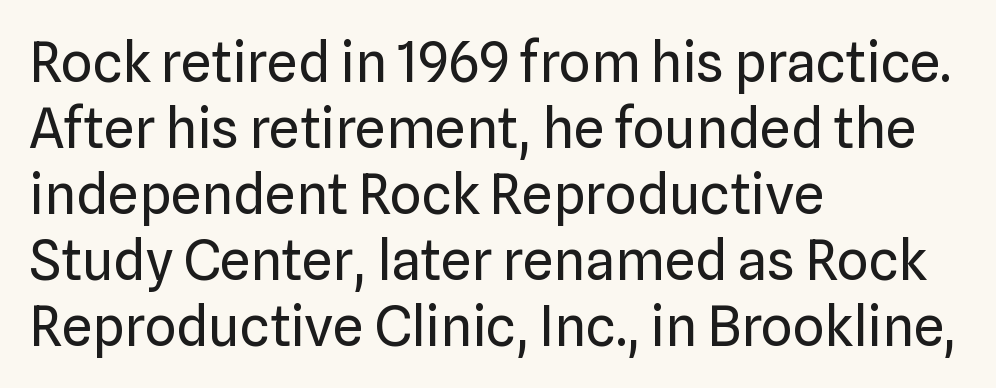
The image shows 55 px regular-weight sans-serif type, upright; set left-aligned, line spacing 1.2x, normal letter spacing, not underlined; low stroke contrast and a medium x-height.
